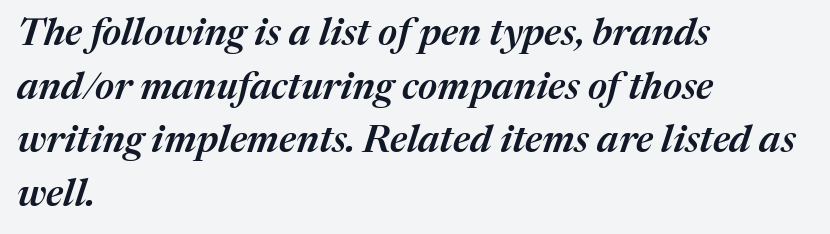
The image shows 38 px semibold type, italic (leaning right); set left-aligned, normal line spacing (1.41x), normal letter spacing, not underlined; medium stroke contrast and a medium x-height.
